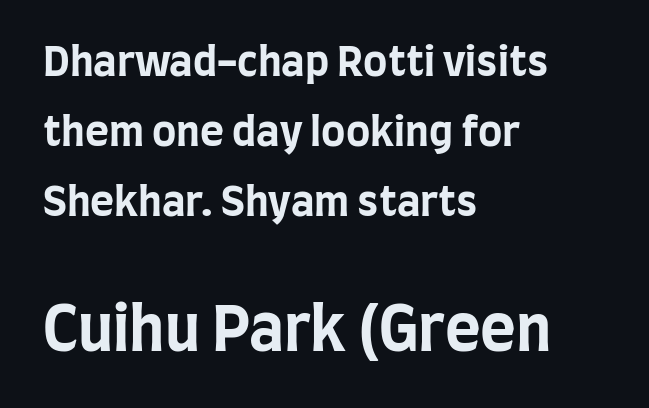
The glyphs in this specimen are sans serif. Quick note: not italic, upright. Horizontally, the lines are justified to the leading edge only. Between these two stacked blocks, the lower one wins on size. Proportional: the letters do not fall into vertical columns.
